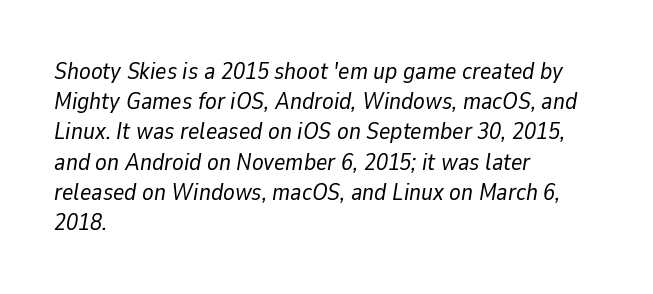
A clean baseline with only descenders dipping below it. Line spacing here is normal. Where is the straight margin? On the left. The letters look calm and open, with moderate or lighter stems.
